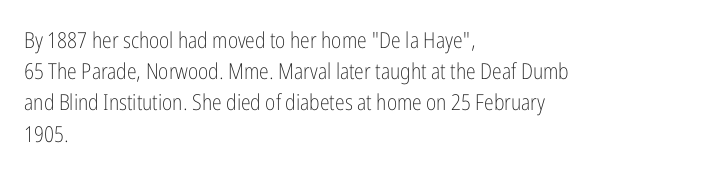
The image shows 22 px text type, upright; set left-aligned, normal line spacing (1.42x), normal letter spacing, not underlined.
